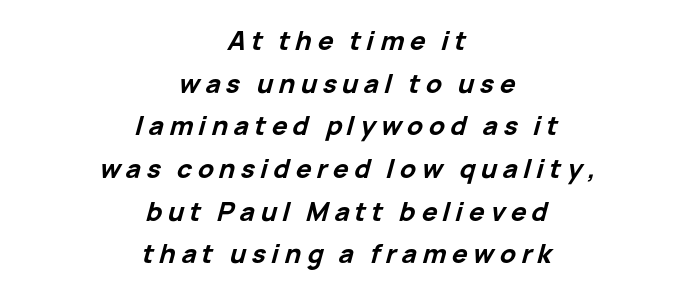
Students, note that the glyphs here are deliberately spaced far apart. Check under the words: just untouched page. Emphasis by weight is at full strength: bold. Rows of type keep a routine distance in the vertical direction.
